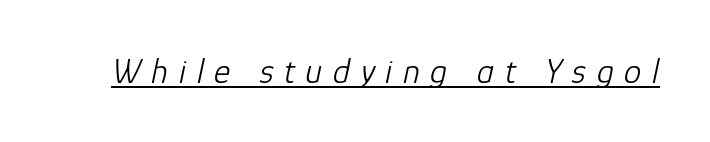
The image shows 35 px light type, italic (leaning right); set unusually wide letter spacing (+0.3 em), underlined; low stroke contrast and a medium x-height.
